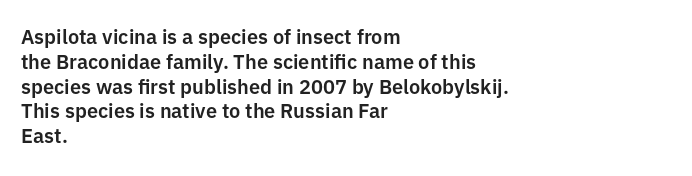
A roman cut, with each character standing at attention. The letters sit at their default tracking, neither squeezed nor spread. Compared with a centered layout, this one pins lines to the left instead. Clear beneath every line of the passage.
